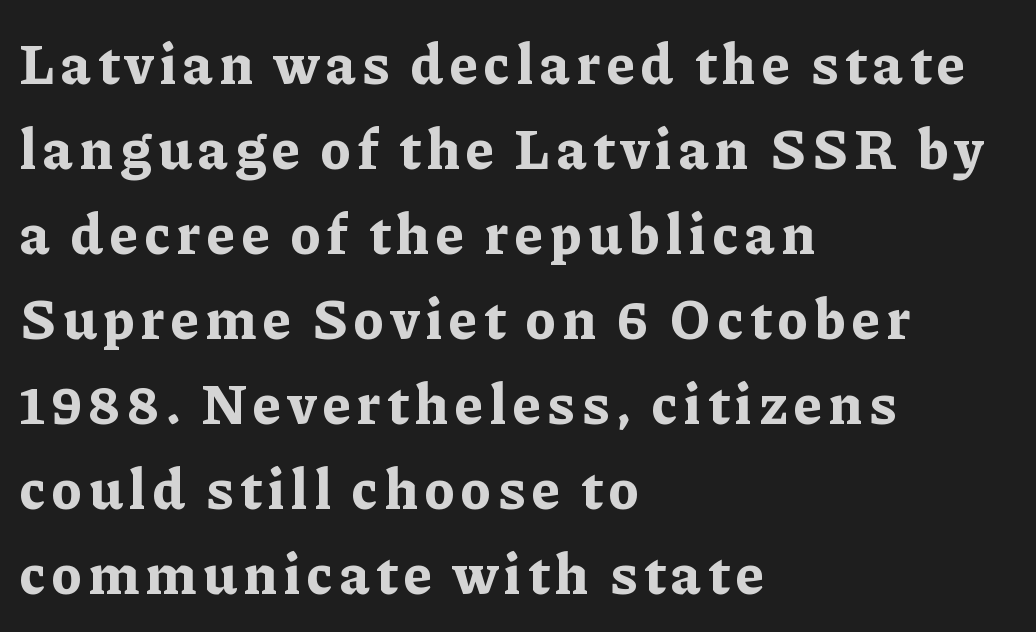
The typography opts for an upright posture over an oblique one. The passage shown is not underscored anywhere. Pretty heavy lettering here — definitely bold. The rendering uses natural spacing where letterforms have individual widths. Where is the straight margin? On the left. Leading: standard.
